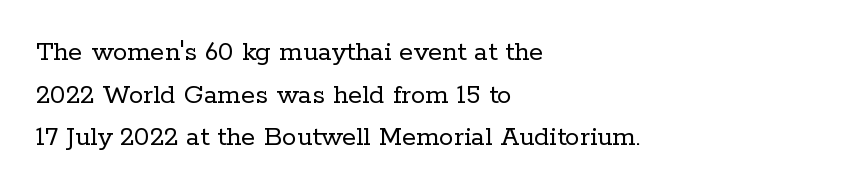
{"serif": "yes", "italic": "no", "bold": "no", "weight": "regular", "width": "normal", "stroke_contrast": "low", "x_height": "medium", "monospaced": "no", "underline": "no", "align": "left", "line_spacing": "normal", "line_spacing_ratio": 1.47, "letter_spacing": "normal", "letter_spacing_em": 0.0, "glyph_px": 29}
